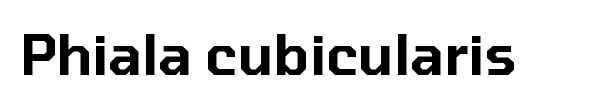
Q: Is the text italic (slanted)? A: No, it is upright.
Q: Is the typeface a serif or a sans-serif typeface? A: Sans-serif.
Q: Is the text underlined? A: No.
Q: Is the spacing between letters normal or unusually wide? A: Normal.
Q: Width (condensed, normal, or wide)? A: Normal.
Q: Stroke contrast? A: Low.
Q: x-height? A: Medium.
Q: Monospaced? A: No.
